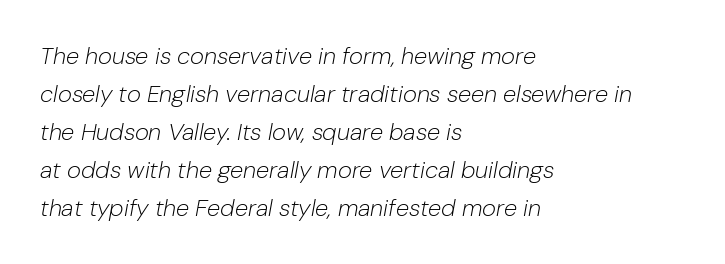
{"italic": "yes", "lean": "right", "slant_degrees": 10, "bold": "no", "underline": "no", "align": "left", "line_spacing": "normal", "line_spacing_ratio": 1.58, "letter_spacing": "normal", "letter_spacing_em": 0.0, "glyph_px": 24}
